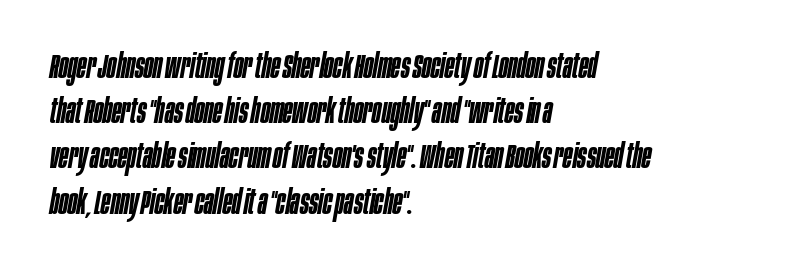
Q: Is the text bold? A: Semi-bold.
Q: Is the text italic (slanted)? A: Yes, it leans right by about 10 degrees.
Q: Is the text underlined? A: No.
Q: How is the paragraph aligned? A: Left-aligned.
Q: Is the spacing between letters normal or unusually wide? A: Normal.
Q: Is the spacing between lines tight, normal or loose? A: Normal.
Q: Width (condensed, normal, or wide)? A: Condensed.
Q: Stroke contrast? A: Low.
Q: x-height? A: Large.
Q: Monospaced? A: No.
